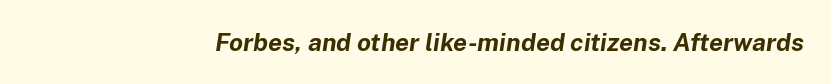
The image shows 25 px bold type, italic (leaning right); set normal letter spacing, not underlined.
